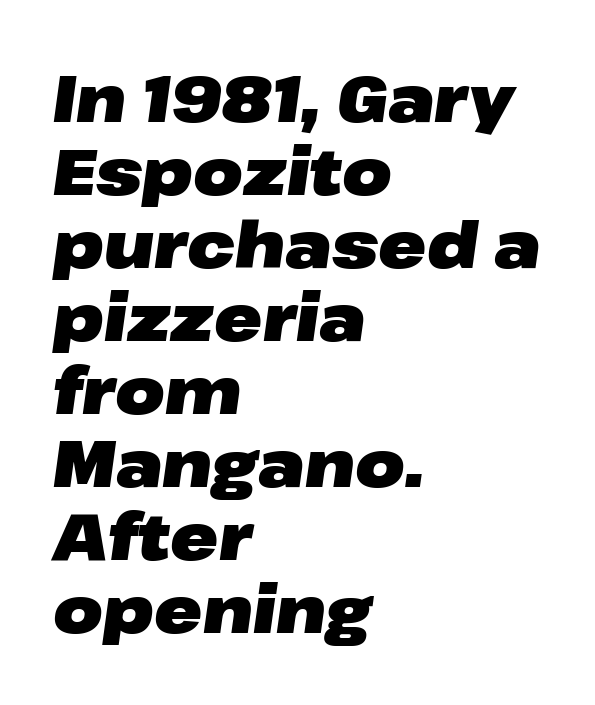
Q: Is the text bold? A: Yes.
Q: Is the text italic (slanted)? A: Yes, it leans right by about 8 degrees.
Q: Is the text underlined? A: No.
Q: How is the paragraph aligned? A: Left-aligned.
Q: Is the spacing between letters normal or unusually wide? A: Normal.
Q: Is the spacing between lines tight, normal or loose? A: Tight.
Q: Width (condensed, normal, or wide)? A: Wide.
Q: Stroke contrast? A: Low.
Q: x-height? A: Medium.
Q: Monospaced? A: No.
